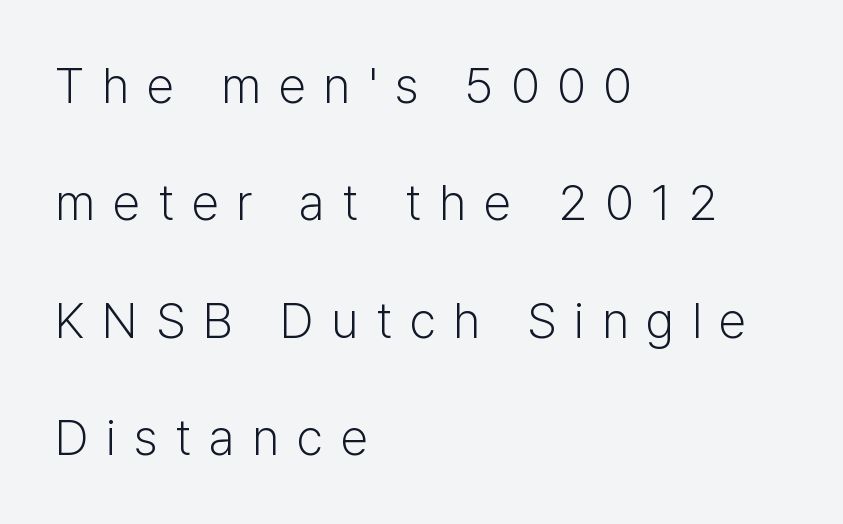
{"serif": "no", "italic": "no", "bold": "no", "weight": "light", "width": "normal", "stroke_contrast": "low", "x_height": "medium", "monospaced": "no", "underline": "no", "align": "left", "line_spacing": "loose", "line_spacing_ratio": 2.35, "letter_spacing": "wide", "letter_spacing_em": 0.35, "glyph_px": 50}
